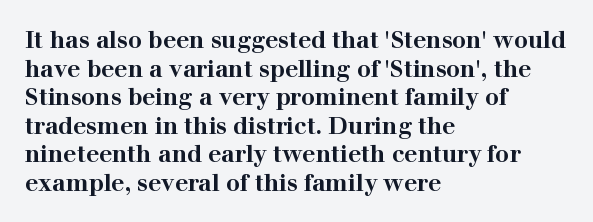
Q: Is the text bold? A: Yes.
Q: Is the text italic (slanted)? A: No, it is upright.
Q: Is the text underlined? A: No.
Q: How is the paragraph aligned? A: Left-aligned.
Q: Is the spacing between letters normal or unusually wide? A: Normal.
